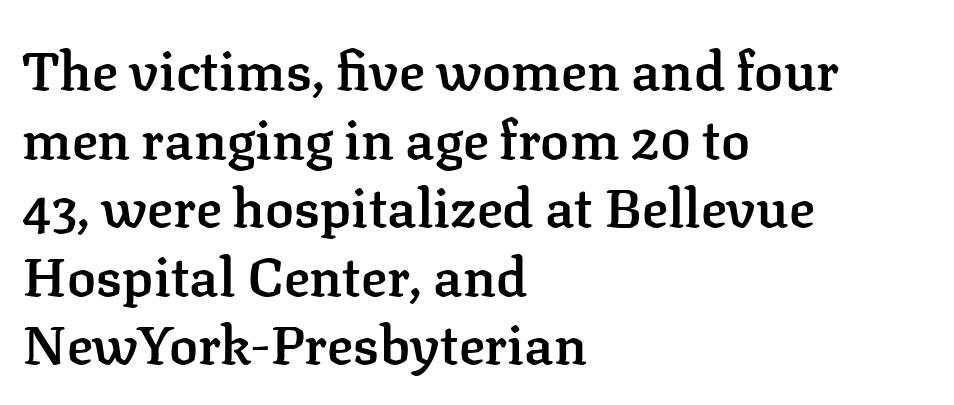
The image shows 54 px semibold serif type, upright; set left-aligned, normal line spacing (1.27x), normal letter spacing, not underlined; low stroke contrast and a medium x-height.
